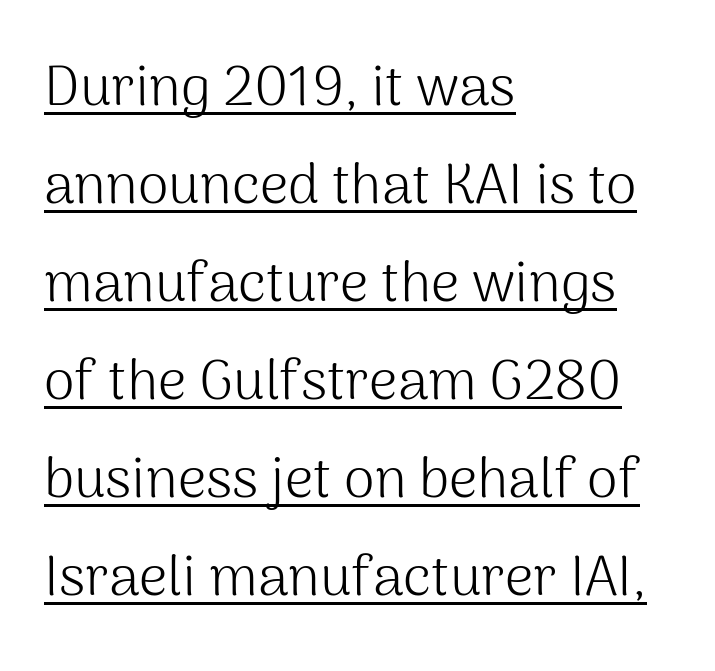
The image shows 56 px light sans-serif type, upright; set left-aligned, line spacing 1.75x, normal letter spacing, underlined; medium stroke contrast and a medium x-height.
